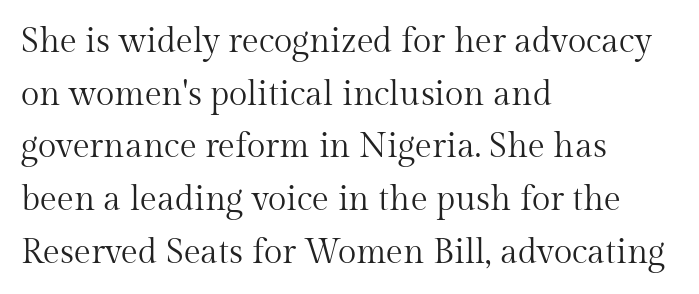
Q: Is the text bold? A: No.
Q: Is the text italic (slanted)? A: No, it is upright.
Q: Is the typeface a serif or a sans-serif typeface? A: Serif.
Q: Is the text underlined? A: No.
Q: How is the paragraph aligned? A: Left-aligned.
Q: Is the spacing between letters normal or unusually wide? A: Normal.
Q: Is the spacing between lines tight, normal or loose? A: Normal.
Q: Width (condensed, normal, or wide)? A: Normal.
Q: Stroke contrast? A: Medium.
Q: x-height? A: Medium.
Q: Monospaced? A: No.
